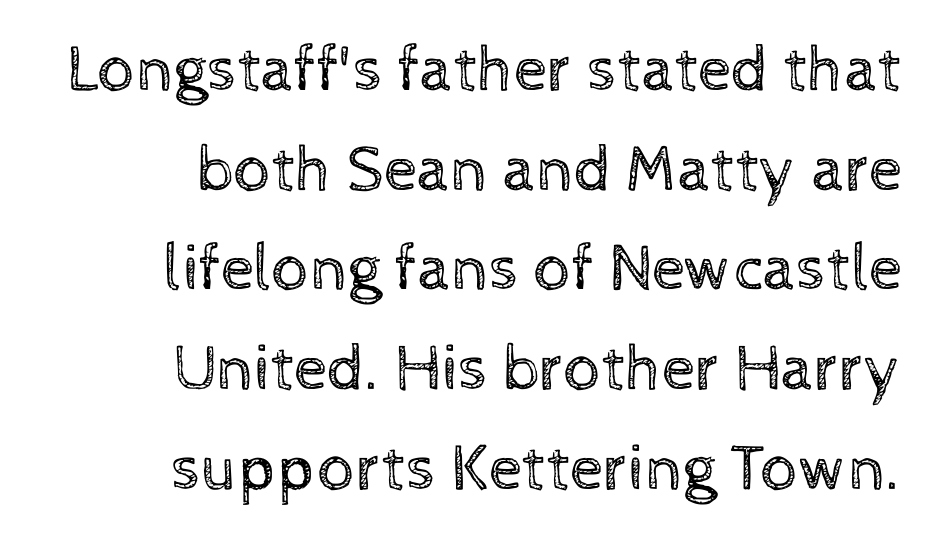
Q: Is the text bold? A: No.
Q: Is the text italic (slanted)? A: No, it is upright.
Q: Is the text underlined? A: No.
Q: How is the paragraph aligned? A: Right-aligned.
Q: Is the spacing between letters normal or unusually wide? A: Normal.
Q: Is the spacing between lines tight, normal or loose? A: Normal.
Q: Width (condensed, normal, or wide)? A: Normal.
Q: x-height? A: Medium.
Q: Monospaced? A: No.
